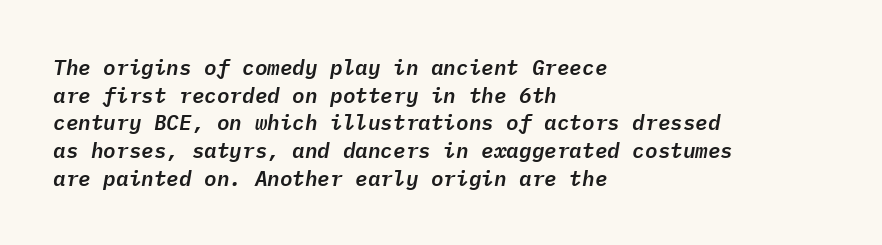
The image shows 21 px text type, italic (leaning right); set left-aligned, normal line spacing (1.32x), normal letter spacing, not underlined.
